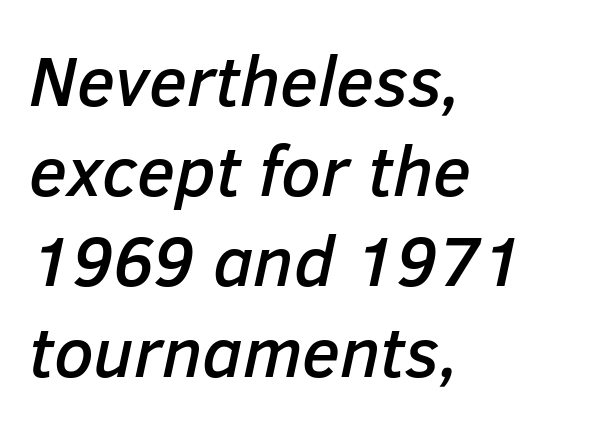
A typesetter would call this leading conventional body-copy spacing. Default kerning and tracking; the words read as compact shapes. Decoration check: the copy has no underline. Designer's note — italics engaged. Leftover space on each line is placed entirely after the last word. Do the characters align in a grid? No, the font is proportional.
